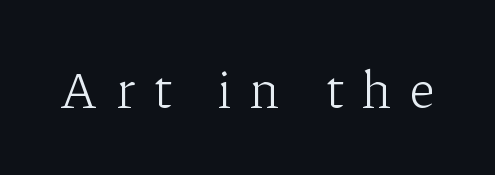
{"serif": "yes", "italic": "no", "bold": "no", "weight": "light", "width": "normal", "stroke_contrast": "low", "x_height": "medium", "monospaced": "no", "underline": "no", "letter_spacing": "wide", "letter_spacing_em": 0.34, "glyph_px": 52}
